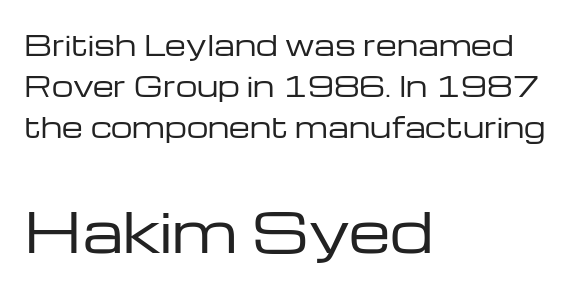
Q: Is the text bold? A: No.
Q: Is the text italic (slanted)? A: No, it is upright.
Q: Is the typeface a serif or a sans-serif typeface? A: Sans-serif.
Q: Is the text underlined? A: No.
Q: How is the paragraph aligned? A: Left-aligned.
Q: Is the spacing between letters normal or unusually wide? A: Normal.
Q: Is the spacing between lines tight, normal or loose? A: Normal.
Q: Which block of text is set in a larger size, the first (top) or the second (bottom)? A: The second (bottom) one.
Q: Width (condensed, normal, or wide)? A: Wide.
Q: Stroke contrast? A: Low.
Q: x-height? A: Medium.
Q: Monospaced? A: No.
